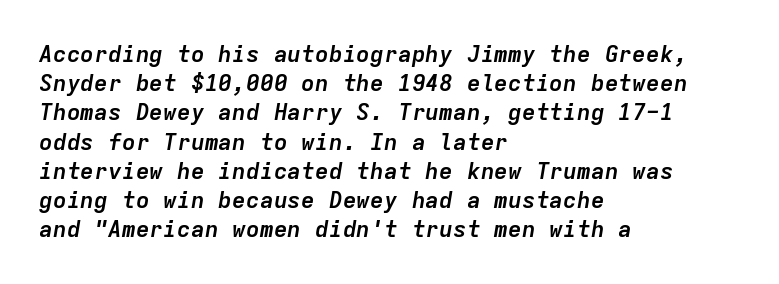
The letters sit at their default tracking, neither squeezed nor spread. Looking at the ascenders, they clearly lean. Is the type bold? Yes — the strokes are clearly thick and heavy. Is the block centered? No — it sits flush against the left margin. This block has exactly the height ordinary leading produces. The area under the type is left untouched.
